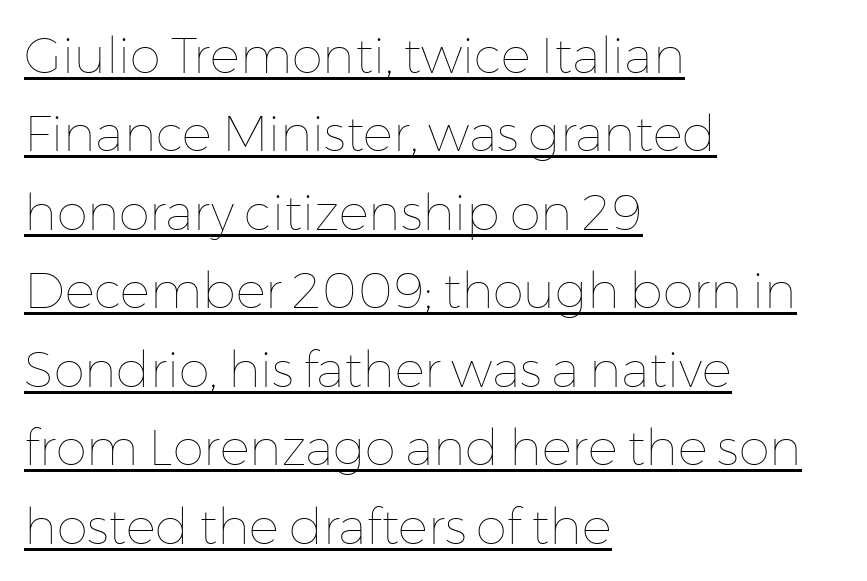
Q: Is the text bold? A: No.
Q: Is the text italic (slanted)? A: No, it is upright.
Q: Is the text underlined? A: Yes.
Q: How is the paragraph aligned? A: Left-aligned.
Q: Is the spacing between letters normal or unusually wide? A: Normal.
Q: Is the spacing between lines tight, normal or loose? A: Normal.
Q: Width (condensed, normal, or wide)? A: Normal.
Q: Stroke contrast? A: Low.
Q: x-height? A: Medium.
Q: Monospaced? A: No.
